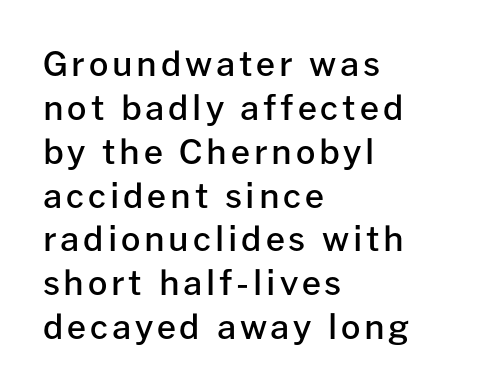
Look at the stroke-to-counter ratio: somewhat heavy, a semibold. These lines are set flush left with a ragged right edge. Honestly, there is no underline to notice here at all. These lines are rendered in a variable-pitch font.
